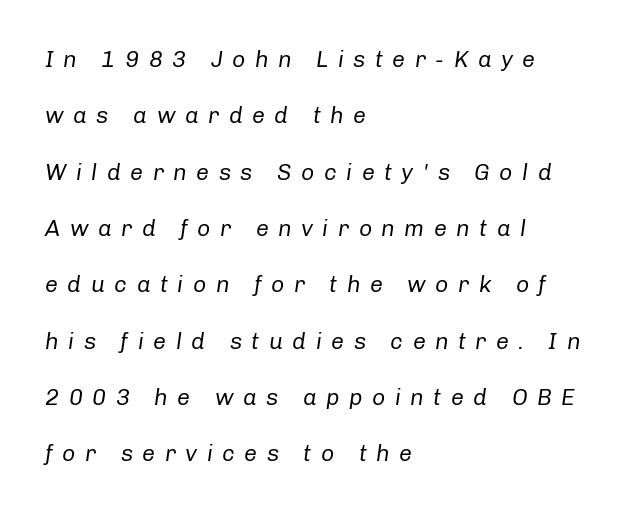
The image shows 23 px text type, italic (leaning right); set left-aligned, loose line spacing (2.45x), unusually wide letter spacing (+0.41 em), not underlined.
